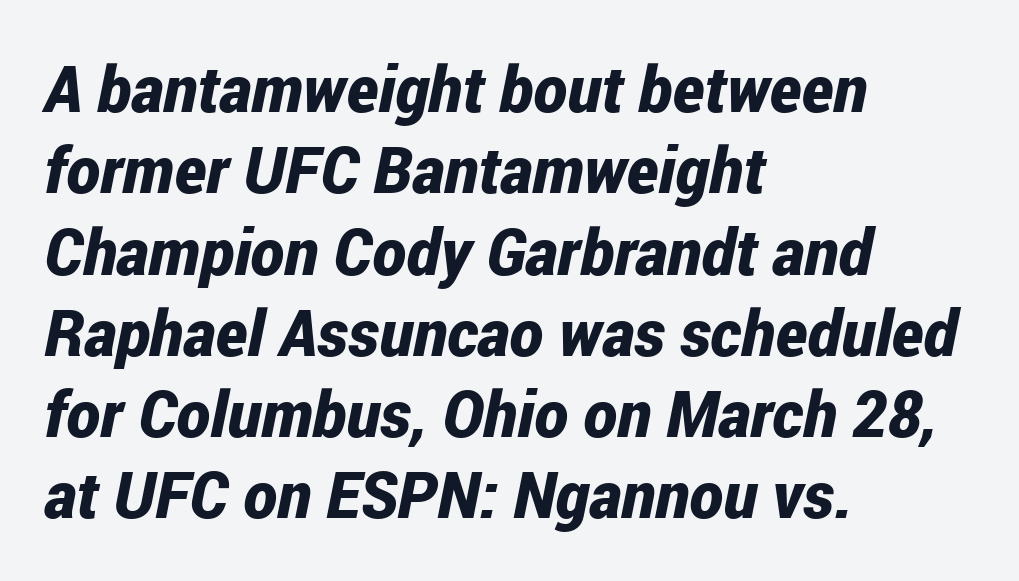
The image shows 64 px bold, condensed type, italic (leaning right); set left-aligned, normal line spacing (1.27x), normal letter spacing, not underlined; low stroke contrast and a medium x-height.
